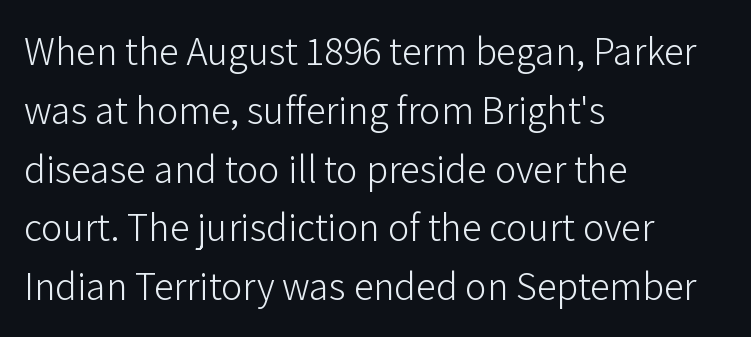
Q: Is the text bold? A: No.
Q: Is the text italic (slanted)? A: No, it is upright.
Q: Is the typeface a serif or a sans-serif typeface? A: Sans-serif.
Q: Is the text underlined? A: No.
Q: How is the paragraph aligned? A: Left-aligned.
Q: Is the spacing between letters normal or unusually wide? A: Normal.
Q: Is the spacing between lines tight, normal or loose? A: Normal.
Q: Width (condensed, normal, or wide)? A: Normal.
Q: Stroke contrast? A: Low.
Q: x-height? A: Medium.
Q: Monospaced? A: No.
